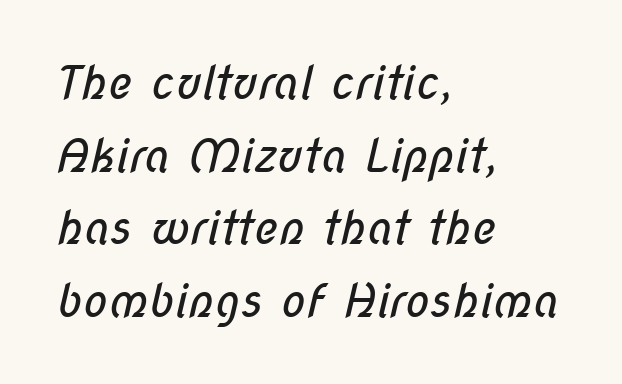
{"serif": "no", "bold": "no", "weight": "regular", "width": "condensed", "stroke_contrast": "low", "x_height": "medium", "monospaced": "no", "underline": "no", "align": "left", "line_spacing": "normal", "line_spacing_ratio": 1.58, "letter_spacing": "normal", "letter_spacing_em": 0.0, "glyph_px": 46}
